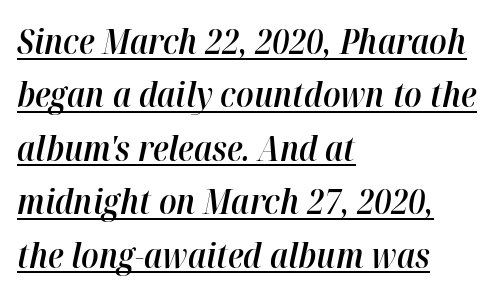
The passage is arranged the way most books set body copy — flush left. Caption: lettering with a line underneath. Honestly, the row spacing looks completely unremarkable. The letters are semibold — heavier than regular but short of a full bold.
